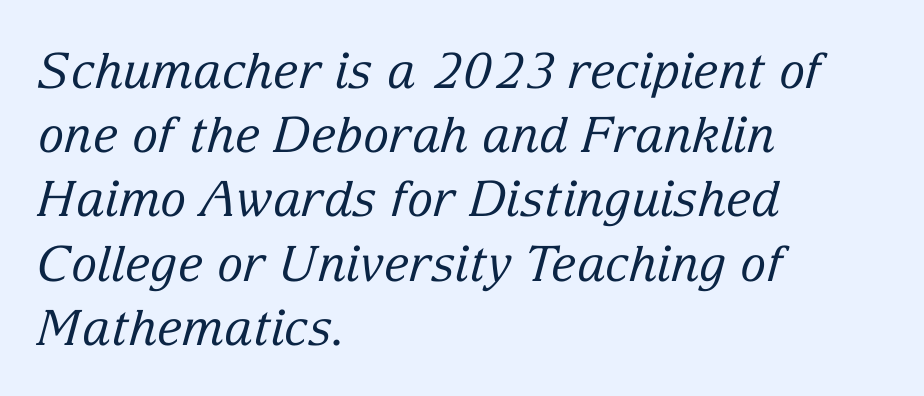
Q: Is the text bold? A: No.
Q: Is the text italic (slanted)? A: Yes, it leans right by about 15 degrees.
Q: Is the typeface a serif or a sans-serif typeface? A: Serif.
Q: Is the text underlined? A: No.
Q: How is the paragraph aligned? A: Left-aligned.
Q: Is the spacing between letters normal or unusually wide? A: Normal.
Q: Is the spacing between lines tight, normal or loose? A: Normal.
Q: Width (condensed, normal, or wide)? A: Normal.
Q: Stroke contrast? A: Low.
Q: x-height? A: Medium.
Q: Monospaced? A: No.
